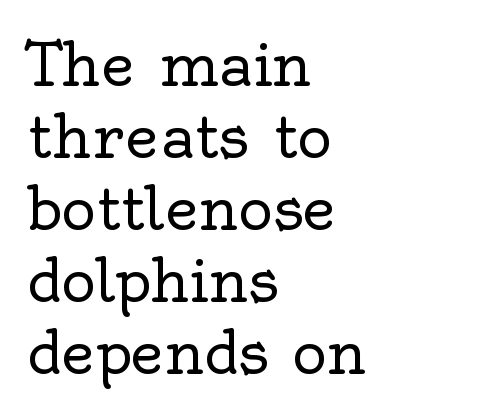
The lines in this sample share a left origin and differ only in where they stop. Letter spacing: default. Serif or sans? Serif — the stroke terminals have little feet. Think of a printed novel: that variable character pitch is what you see here. If you drew a line through each stem, it would be perfectly vertical.
